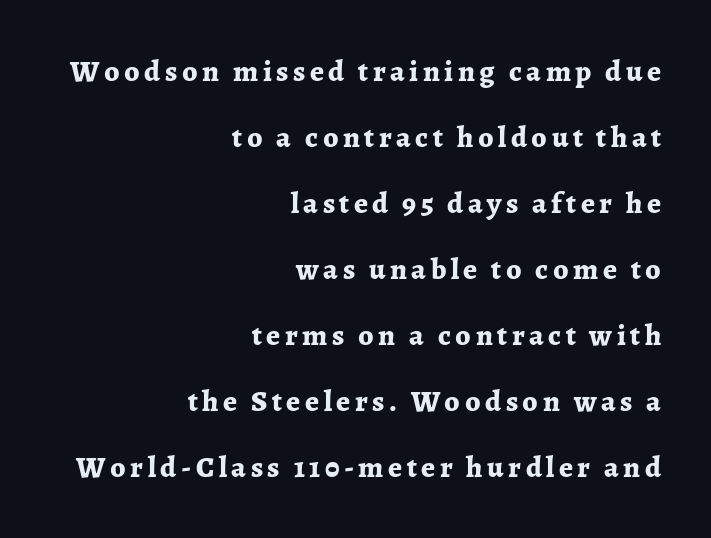
The rendering uses a large line-height, opening up the rows. The face used here is proportionally spaced, like ordinary book or web type. Descender tails drop into unmarked territory. This rendering employs a face with finishing strokes, i.e., a serif.
